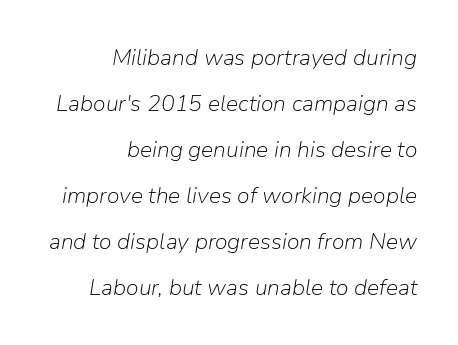
{"italic": "yes", "lean": "right", "slant_degrees": 9, "bold": "no", "underline": "no", "align": "right", "line_spacing": "loose", "line_spacing_ratio": 2.0, "letter_spacing": "normal", "letter_spacing_em": 0.0, "glyph_px": 23}
